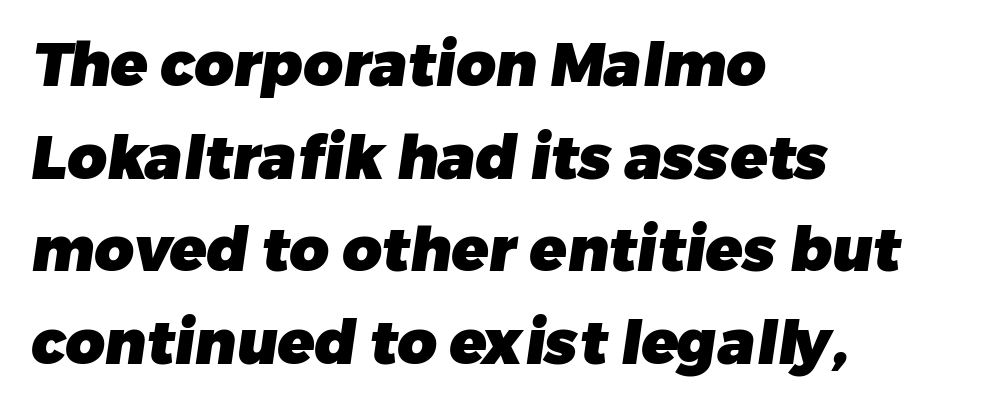
Q: Is the text bold? A: Yes.
Q: Is the typeface a serif or a sans-serif typeface? A: Sans-serif.
Q: Is the text underlined? A: No.
Q: How is the paragraph aligned? A: Left-aligned.
Q: Is the spacing between letters normal or unusually wide? A: Normal.
Q: Is the spacing between lines tight, normal or loose? A: Normal.
Q: Width (condensed, normal, or wide)? A: Normal.
Q: Stroke contrast? A: Low.
Q: x-height? A: Medium.
Q: Monospaced? A: No.
